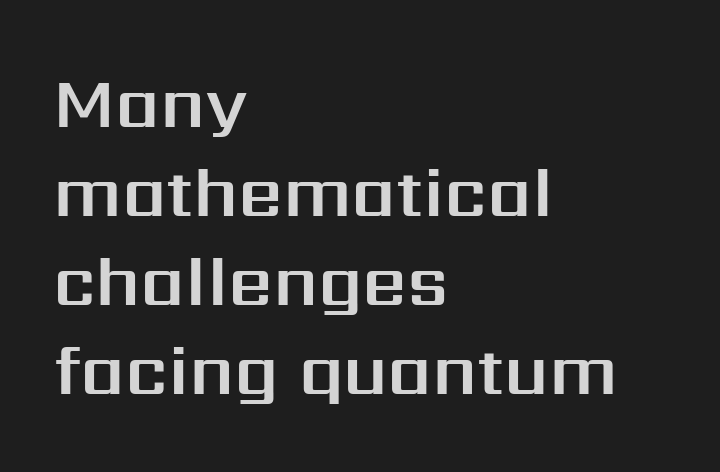
{"serif": "no", "italic": "no", "width": "normal", "stroke_contrast": "medium", "x_height": "medium", "monospaced": "no", "underline": "no", "align": "left", "line_spacing": "normal", "line_spacing_ratio": 1.27, "letter_spacing": "normal", "letter_spacing_em": 0.0, "glyph_px": 70}
